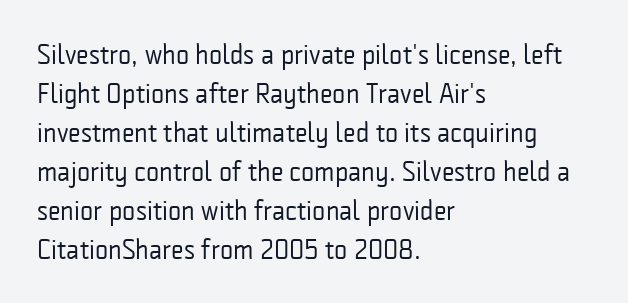
The compositor pushed each line to the left boundary. Is this a fixed-width face? No — the glyphs have proportional, varying widths. The rendering uses a moderate line-height, typical for paragraphs. The face looks like a standard text weight, possibly lighter.
